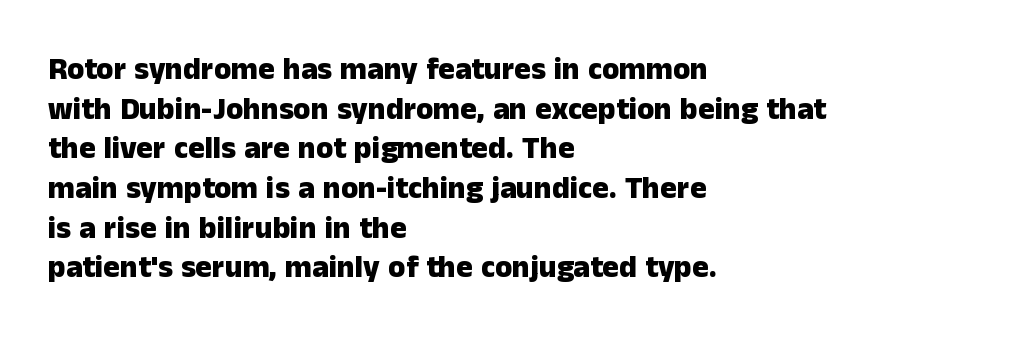
{"serif": "no", "italic": "no", "bold": "yes", "weight": "heavy", "width": "normal", "stroke_contrast": "low", "x_height": "medium", "monospaced": "no", "underline": "no", "align": "left", "line_spacing": "normal", "line_spacing_ratio": 1.28, "letter_spacing": "normal", "letter_spacing_em": 0.0, "glyph_px": 31}
